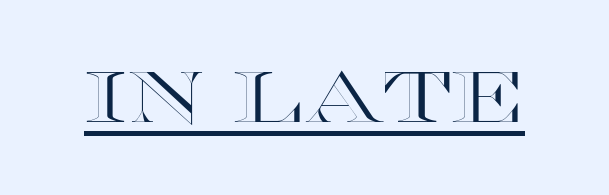
The image shows 71 px wide type, upright; set normal letter spacing, underlined; a large x-height.
